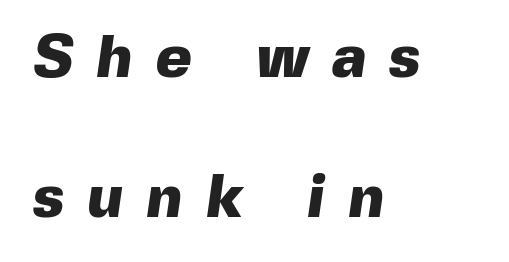
The image shows 61 px heavy sans-serif type; set left-aligned, loose line spacing (2.3x), unusually wide letter spacing (+0.38 em), not underlined; a medium x-height.
